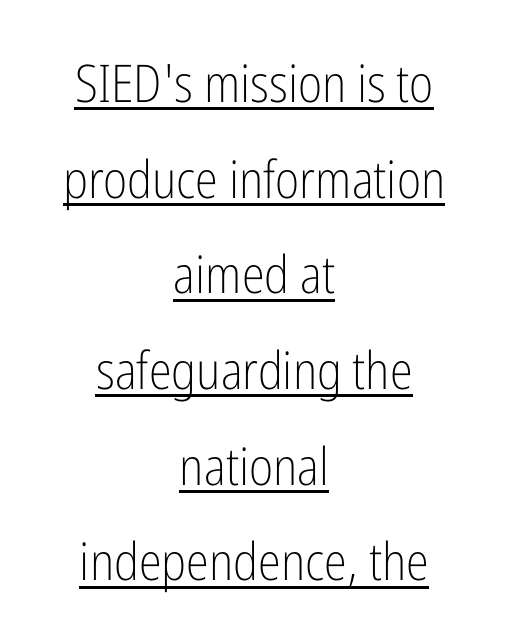
Q: Is the text bold? A: No.
Q: Is the text italic (slanted)? A: No, it is upright.
Q: Is the typeface a serif or a sans-serif typeface? A: Sans-serif.
Q: Is the text underlined? A: Yes.
Q: How is the paragraph aligned? A: Centered.
Q: Is the spacing between letters normal or unusually wide? A: Normal.
Q: Width (condensed, normal, or wide)? A: Condensed.
Q: Stroke contrast? A: Low.
Q: x-height? A: Medium.
Q: Monospaced? A: No.
